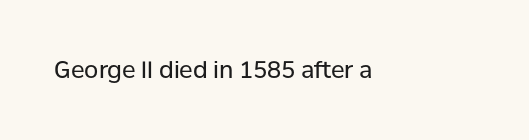
The type is set solid horizontally, with unmodified tracking. Words float on clear page, feet unadorned. A quiet, ordinary-to-light weight characterises the typeface. The type sits square on the baseline with zero lean.
